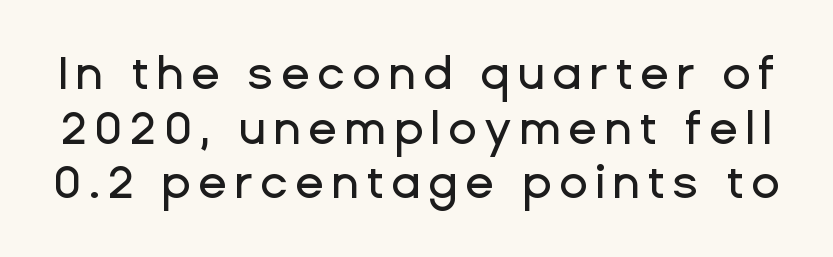
{"serif": "no", "italic": "no", "width": "normal", "stroke_contrast": "low", "x_height": "medium", "monospaced": "no", "underline": "no", "line_spacing_ratio": 1.16, "glyph_px": 47}
